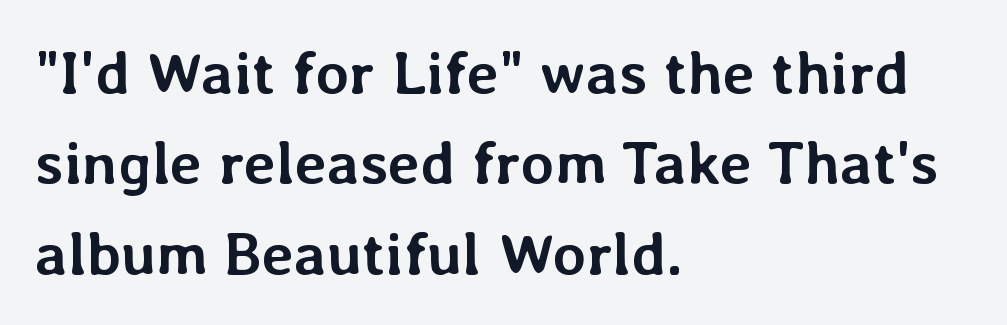
{"italic": "no", "bold": "yes", "weight": "semibold", "width": "normal", "stroke_contrast": "low", "x_height": "medium", "monospaced": "no", "underline": "no", "align": "left", "line_spacing": "normal", "line_spacing_ratio": 1.48, "letter_spacing": "normal", "letter_spacing_em": 0.0, "glyph_px": 61}
